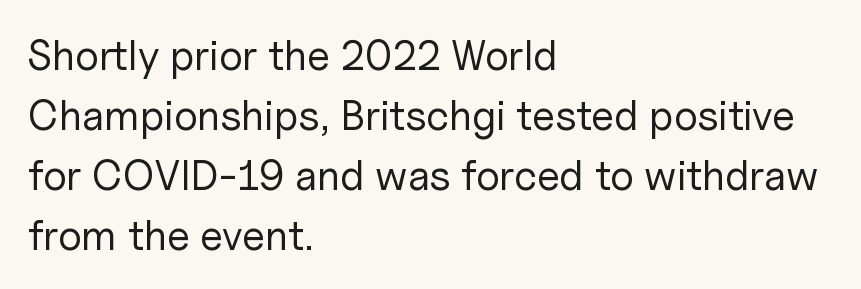
Think of a printed novel: that variable character pitch is what you see here. No word sits above an underline. A typesetter would label this face a sans. Nobody touched the tracking dial on this one.
